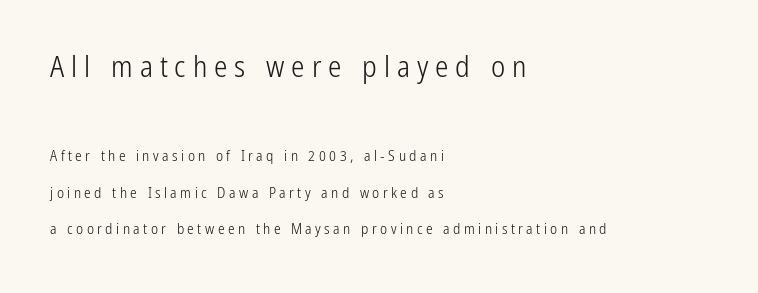
Q: Is the text bold? A: No.
Q: Is the text italic (slanted)? A: No, it is upright.
Q: Is the typeface a serif or a sans-serif typeface? A: Sans-serif.
Q: Is the text underlined? A: No.
Q: How is the paragraph aligned? A: Left-aligned.
Q: Is the spacing between letters normal or unusually wide? A: Unusually wide.
Q: Is the spacing between lines tight, normal or loose? A: Loose.
Q: Which block of text is set in a larger size, the first (top) or the second (bottom)? A: The first (top) one.
Q: Width (condensed, normal, or wide)? A: Condensed.
Q: Stroke contrast? A: Low.
Q: x-height? A: Medium.
Q: Monospaced? A: No.
